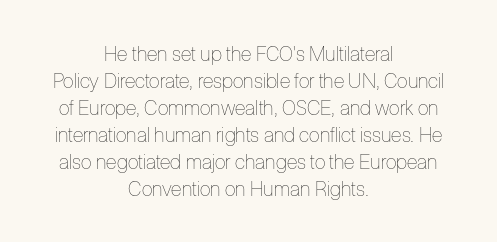
Q: Is the text bold? A: No.
Q: Is the text italic (slanted)? A: No, it is upright.
Q: Is the text underlined? A: No.
Q: How is the paragraph aligned? A: Centered.
Q: Is the spacing between letters normal or unusually wide? A: Normal.
Q: Is the spacing between lines tight, normal or loose? A: Normal.
